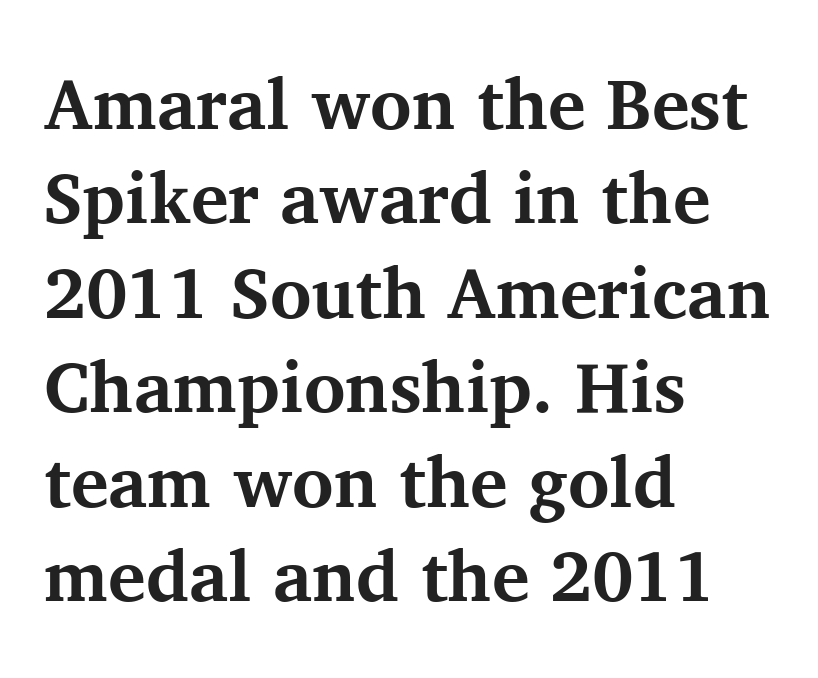
The image shows 71 px bold serif type, upright; set left-aligned, normal line spacing (1.33x), normal letter spacing, not underlined; medium stroke contrast and a medium x-height.
